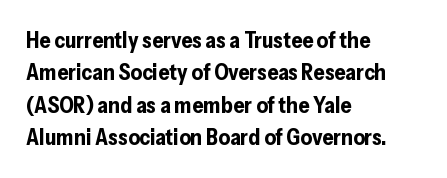
{"italic": "no", "bold": "yes", "underline": "no", "align": "left", "line_spacing": "normal", "line_spacing_ratio": 1.47, "letter_spacing": "normal", "letter_spacing_em": 0.0, "glyph_px": 22}
